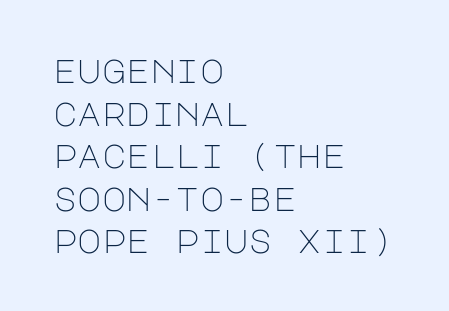
Weight class: somewhere from thin through regular. These lines are set flush left with a ragged right edge. This block has exactly the height ordinary leading produces. Style check: upright.
